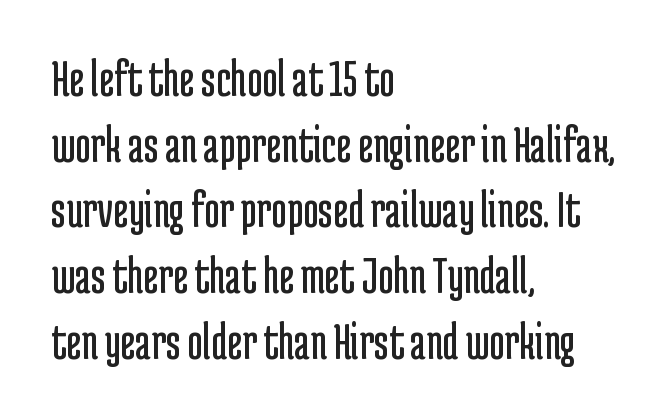
The image shows 53 px regular-weight, condensed sans-serif type, upright; set left-aligned, line spacing 1.24x, normal letter spacing, not underlined; low stroke contrast and a medium x-height.
